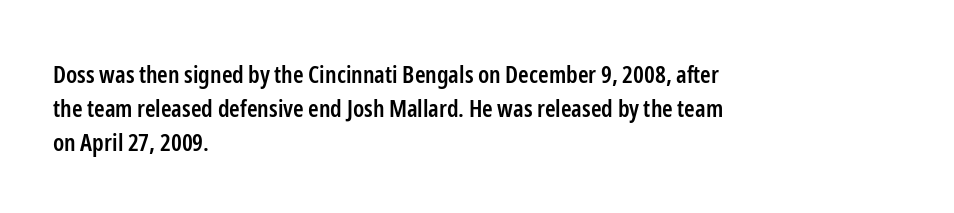
{"italic": "no", "bold": "semi", "underline": "no", "align": "left", "line_spacing": "normal", "line_spacing_ratio": 1.41, "letter_spacing": "normal", "letter_spacing_em": 0.0, "glyph_px": 24}
